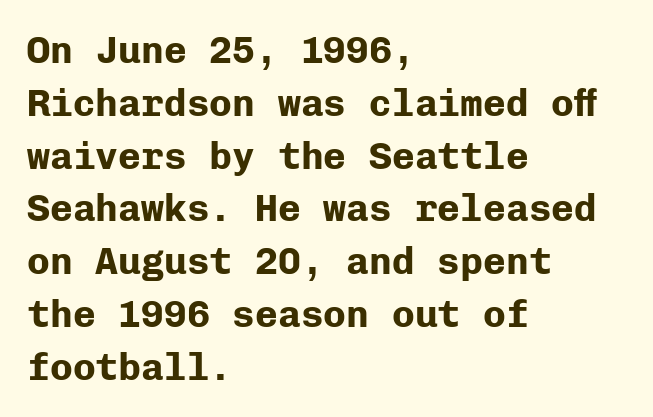
{"serif": "no", "italic": "no", "bold": "yes", "weight": "bold", "width": "normal", "stroke_contrast": "low", "x_height": "medium", "monospaced": "yes", "underline": "no", "align": "left", "line_spacing": "normal", "line_spacing_ratio": 1.39, "letter_spacing": "normal", "letter_spacing_em": 0.0, "glyph_px": 38}
